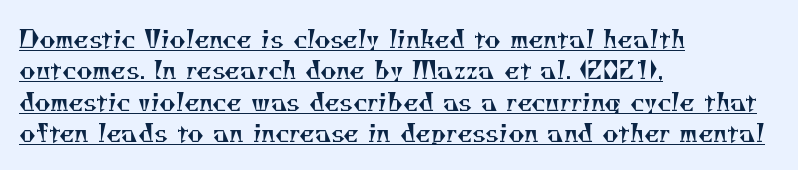
The image shows 25 px text type; set left-aligned, normal line spacing (1.26x), normal letter spacing, underlined.
